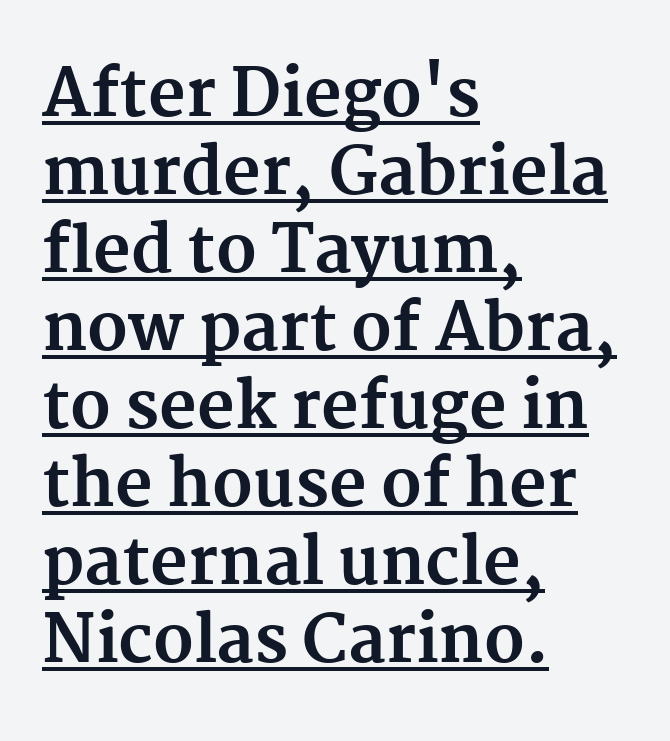
Q: Is the text bold? A: Yes.
Q: Is the text italic (slanted)? A: No, it is upright.
Q: Is the typeface a serif or a sans-serif typeface? A: Serif.
Q: Is the text underlined? A: Yes.
Q: How is the paragraph aligned? A: Left-aligned.
Q: Is the spacing between letters normal or unusually wide? A: Normal.
Q: Width (condensed, normal, or wide)? A: Normal.
Q: Stroke contrast? A: Medium.
Q: x-height? A: Medium.
Q: Monospaced? A: No.
